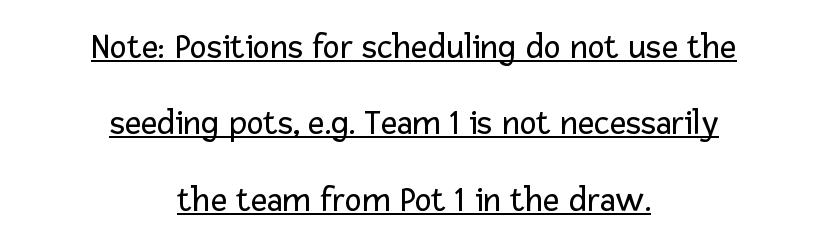
No feet cap the strokes, marking this as sans-serif type. Is the block centered? Yes — each line is placed symmetrically about the middle. Students, observe: this is what heavily led, spacious text looks like. The face looks like a standard text weight, possibly lighter. In terms of letterspacing, this is plain default setting.
